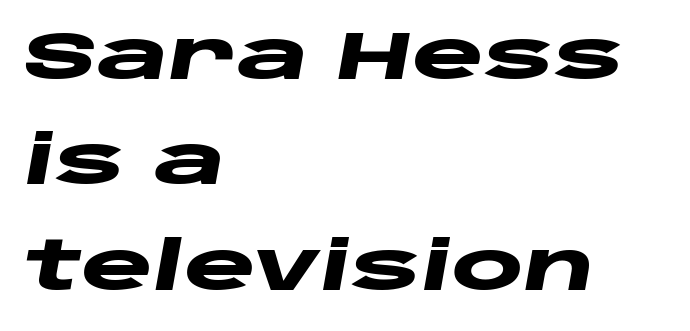
{"italic": "yes", "lean": "right", "slant_degrees": 10, "bold": "yes", "weight": "heavy", "width": "wide", "stroke_contrast": "low", "x_height": "large", "monospaced": "no", "underline": "no", "align": "left", "line_spacing": "normal", "line_spacing_ratio": 1.55, "letter_spacing": "normal", "letter_spacing_em": 0.0, "glyph_px": 68}
